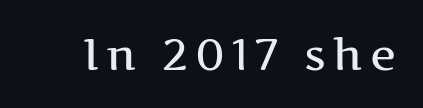
{"serif": "yes", "italic": "no", "width": "wide", "stroke_contrast": "medium", "x_height": "medium", "monospaced": "no", "underline": "no", "glyph_px": 44}
